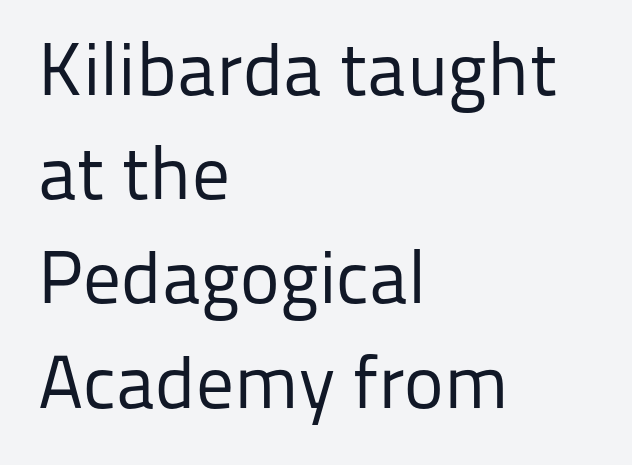
Regarding serifs, this sample does without them. The words here are not underlined. Rows of type keep a routine distance in the vertical direction. These lines were composed using upright roman letters.
